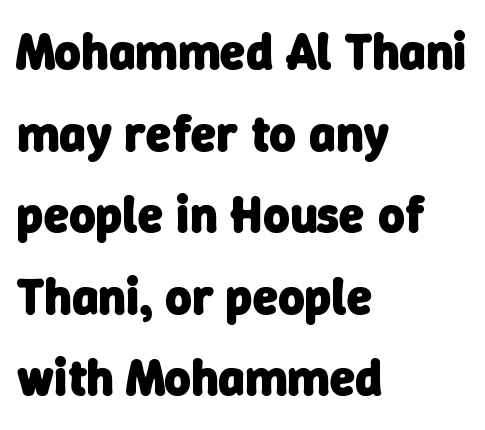
{"serif": "no", "bold": "yes", "weight": "heavy", "width": "normal", "stroke_contrast": "low", "x_height": "medium", "monospaced": "no", "underline": "no", "align": "left", "line_spacing": "normal", "line_spacing_ratio": 1.6, "letter_spacing": "normal", "letter_spacing_em": 0.0, "glyph_px": 51}
